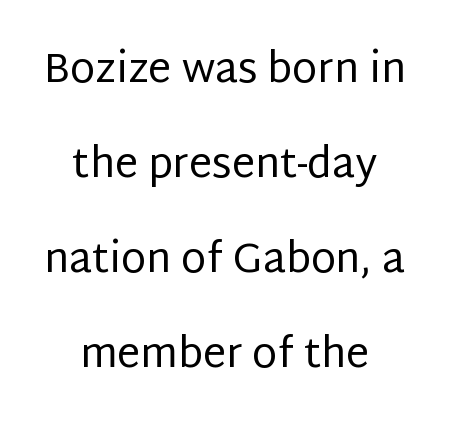
{"serif": "no", "italic": "no", "bold": "no", "weight": "regular", "width": "normal", "stroke_contrast": "low", "x_height": "large", "monospaced": "no", "underline": "no", "align": "center", "line_spacing": "loose", "line_spacing_ratio": 2.32, "letter_spacing": "normal", "letter_spacing_em": 0.0, "glyph_px": 41}
